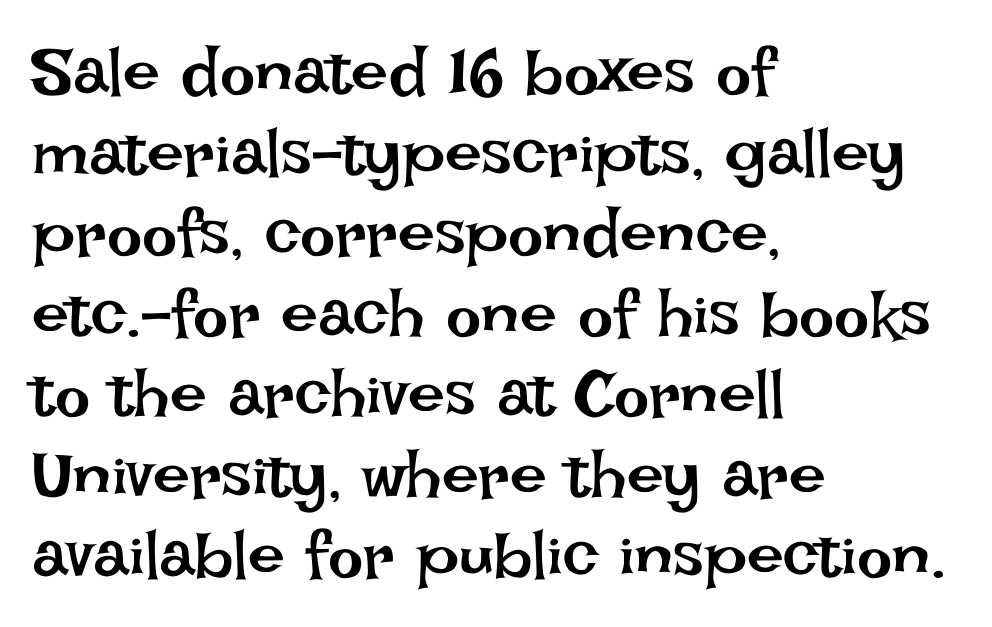
Q: Is the text bold? A: No.
Q: Is the text italic (slanted)? A: No, it is upright.
Q: Is the text underlined? A: No.
Q: How is the paragraph aligned? A: Left-aligned.
Q: Is the spacing between letters normal or unusually wide? A: Normal.
Q: Width (condensed, normal, or wide)? A: Normal.
Q: Stroke contrast? A: Low.
Q: x-height? A: Large.
Q: Monospaced? A: No.
